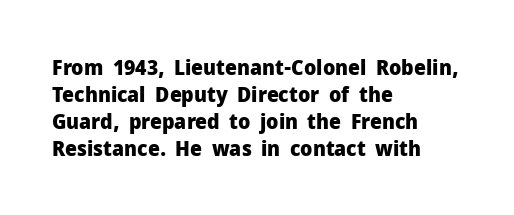
Which margin do the lines hug? The left one — the right edge is uneven. The foot of each line stays bare and open. Strokes here are thick enough to call this a true bold. Does the lettering tilt? It doesn't — this is upright. You could call the tracking neutral — neither tight nor loose. Interline gaps are of average width in this sample.
